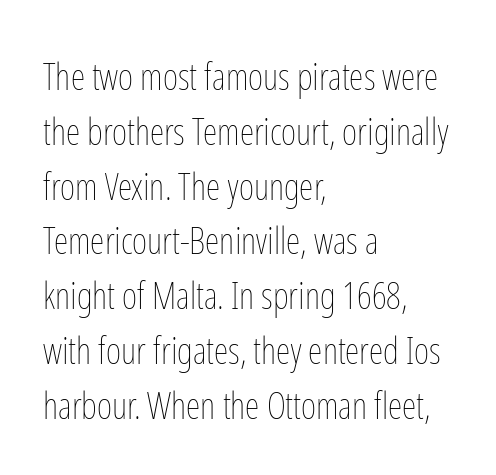
The image shows 37 px thin, condensed type, upright; set left-aligned, normal line spacing (1.48x), normal letter spacing, not underlined; low stroke contrast and a medium x-height.
